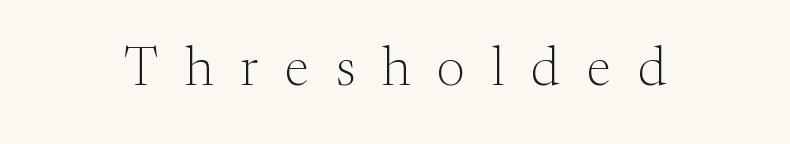
{"serif": "yes", "italic": "no", "bold": "no", "weight": "light", "width": "normal", "stroke_contrast": "medium", "x_height": "small", "monospaced": "no", "underline": "no", "letter_spacing": "wide", "letter_spacing_em": 0.49, "glyph_px": 55}
